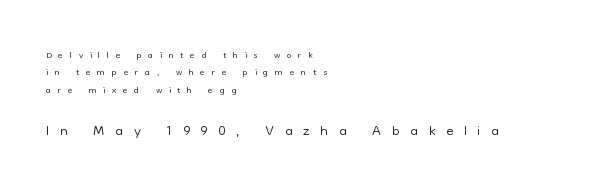
Q: Is the text bold? A: No.
Q: Is the text italic (slanted)? A: No, it is upright.
Q: Is the text underlined? A: No.
Q: How is the paragraph aligned? A: Left-aligned.
Q: Is the spacing between letters normal or unusually wide? A: Unusually wide.
Q: Is the spacing between lines tight, normal or loose? A: Normal.
Q: Which block of text is set in a larger size, the first (top) or the second (bottom)? A: The second (bottom) one.
